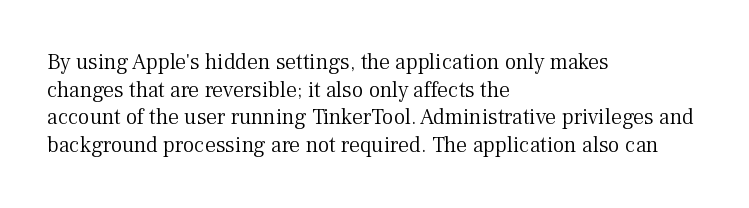
Q: Is the text bold? A: No.
Q: Is the text italic (slanted)? A: No, it is upright.
Q: Is the text underlined? A: No.
Q: How is the paragraph aligned? A: Left-aligned.
Q: Is the spacing between letters normal or unusually wide? A: Normal.
Q: Is the spacing between lines tight, normal or loose? A: Normal.
